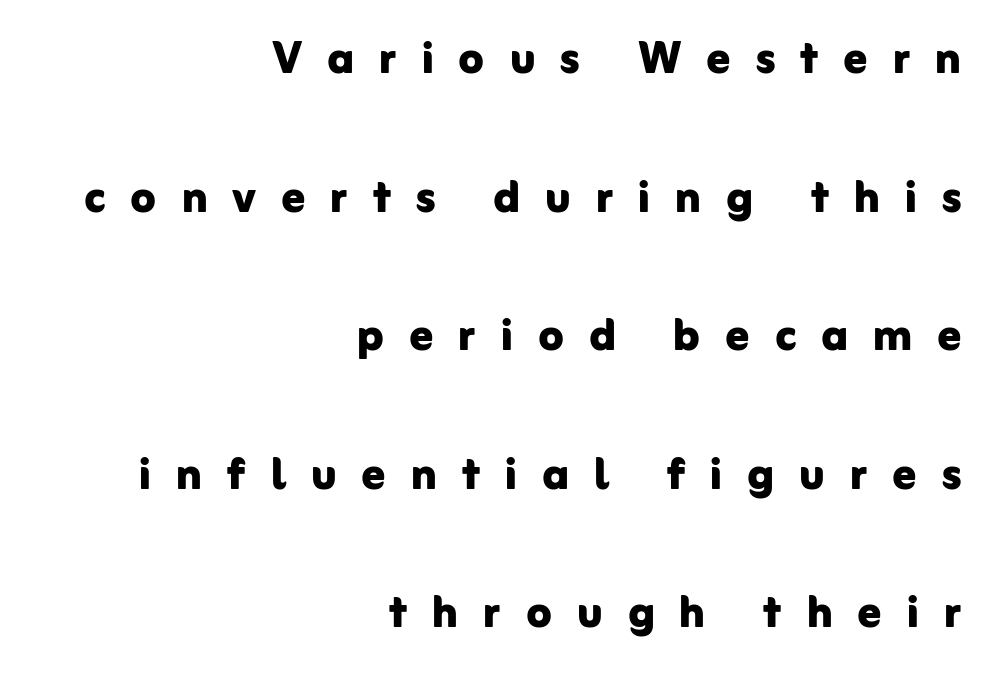
{"serif": "no", "italic": "no", "bold": "yes", "weight": "bold", "width": "normal", "stroke_contrast": "low", "x_height": "medium", "monospaced": "no", "underline": "no", "align": "right", "line_spacing": "loose", "line_spacing_ratio": 2.39, "letter_spacing": "wide", "letter_spacing_em": 0.43, "glyph_px": 58}
